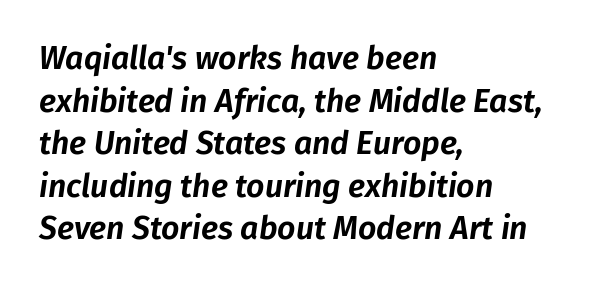
The string is rendered with underlining switched off. The gaps between neighbouring characters are ordinary and unremarkable. Is the type slanted? Yes — the strokes lean at a clear angle. One glance says typical: line gaps are just what's usual.
